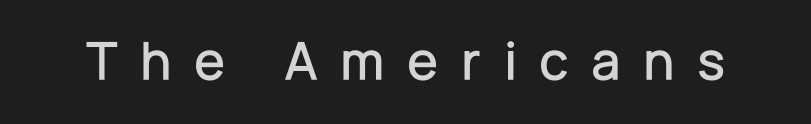
Q: Is the text italic (slanted)? A: No, it is upright.
Q: Is the typeface a serif or a sans-serif typeface? A: Sans-serif.
Q: Is the text underlined? A: No.
Q: Is the spacing between letters normal or unusually wide? A: Unusually wide.
Q: Width (condensed, normal, or wide)? A: Normal.
Q: Stroke contrast? A: Low.
Q: x-height? A: Medium.
Q: Monospaced? A: No.
